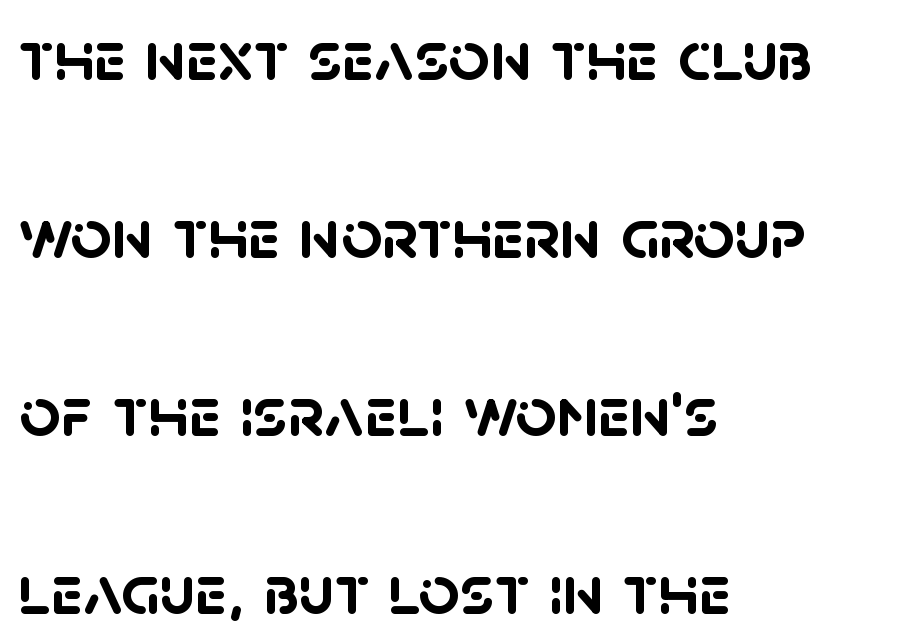
Descender tails drop into unmarked territory. Think of a printed novel: that variable character pitch is what you see here. Vertically, the passage feels expansive, rows floating well apart. Default kerning and tracking; the words read as compact shapes. The font is running at its bold setting.
